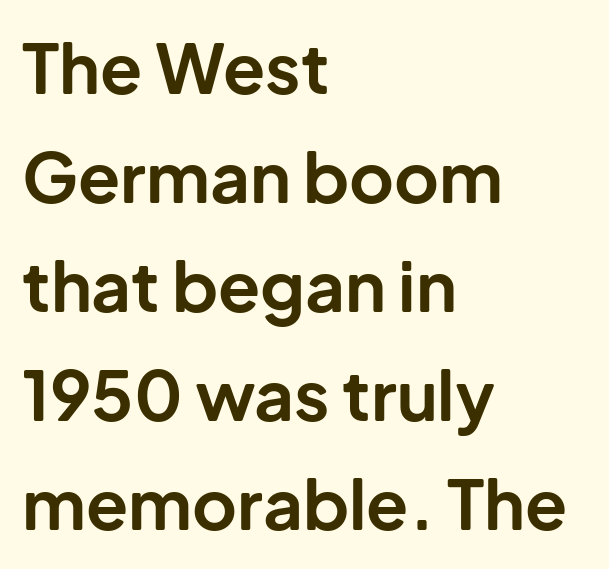
The image shows 69 px bold sans-serif type, upright; set left-aligned, normal line spacing (1.58x), normal letter spacing, not underlined; low stroke contrast and a medium x-height.
